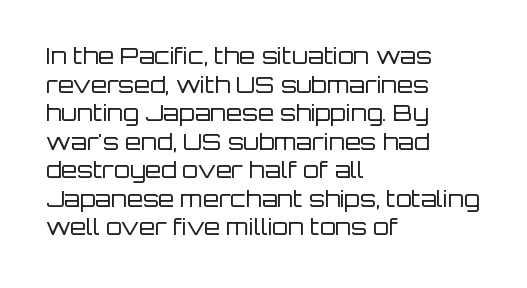
The image shows 23 px text type, upright; set left-aligned, line spacing 1.24x, normal letter spacing, not underlined.
